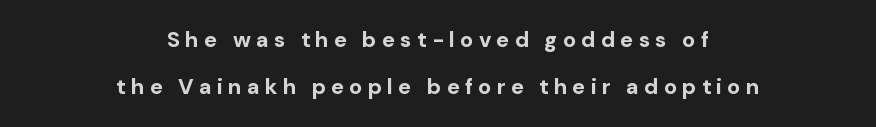
Q: Is the text bold? A: Yes.
Q: Is the text italic (slanted)? A: No, it is upright.
Q: Is the text underlined? A: No.
Q: How is the paragraph aligned? A: Centered.
Q: Is the spacing between letters normal or unusually wide? A: Unusually wide.
Q: Is the spacing between lines tight, normal or loose? A: Loose.
